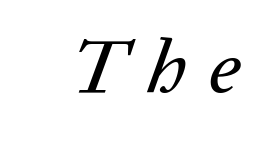
The passage shown has open, widely tracked lettering throughout. The whole block is typeset with a tilt. The rendering uses natural spacing where letterforms have individual widths. Descenders hang freely into open space.
